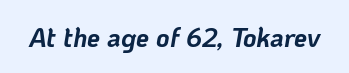
{"italic": "yes", "lean": "right", "slant_degrees": 10, "bold": "yes", "underline": "no", "letter_spacing": "normal", "letter_spacing_em": 0.0, "glyph_px": 26}
